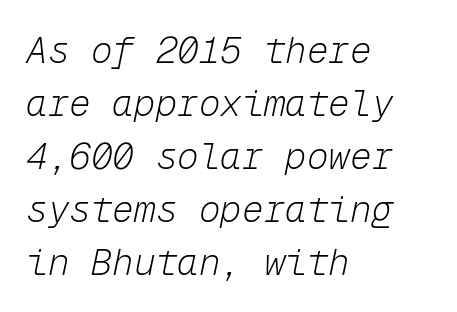
{"italic": "yes", "lean": "right", "slant_degrees": 12, "bold": "no", "weight": "light", "width": "normal", "stroke_contrast": "low", "x_height": "medium", "monospaced": "yes", "underline": "no", "align": "left", "line_spacing": "normal", "line_spacing_ratio": 1.47, "letter_spacing": "normal", "letter_spacing_em": 0.0, "glyph_px": 36}
